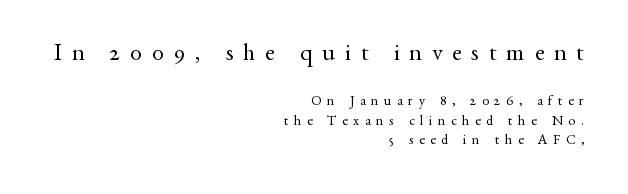
The passage shown is not bold in any degree. Every character sits straight up, as roman type does. Anything drawn beneath the words? Only blank space. Bigger letters appear in the top chunk; the bottom chunk is reduced.
